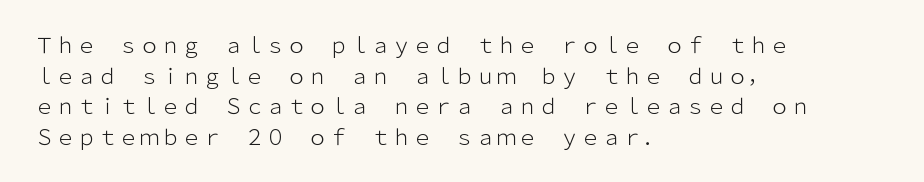
{"italic": "no", "bold": "no", "underline": "no", "align": "left", "line_spacing": "normal", "line_spacing_ratio": 1.46, "letter_spacing": "normal", "letter_spacing_em": 0.0, "glyph_px": 21}
